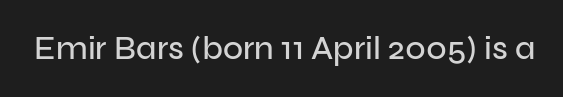
Q: Is the text italic (slanted)? A: No, it is upright.
Q: Is the typeface a serif or a sans-serif typeface? A: Sans-serif.
Q: Is the text underlined? A: No.
Q: Is the spacing between letters normal or unusually wide? A: Normal.
Q: Width (condensed, normal, or wide)? A: Normal.
Q: Stroke contrast? A: Low.
Q: x-height? A: Medium.
Q: Monospaced? A: No.
